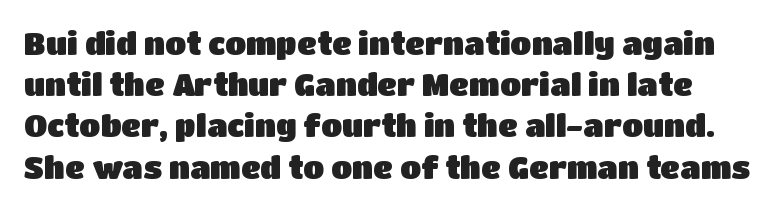
Q: Is the text italic (slanted)? A: No, it is upright.
Q: Is the typeface a serif or a sans-serif typeface? A: Sans-serif.
Q: Is the text underlined? A: No.
Q: Is the spacing between letters normal or unusually wide? A: Normal.
Q: Is the spacing between lines tight, normal or loose? A: Normal.
Q: Width (condensed, normal, or wide)? A: Normal.
Q: Stroke contrast? A: Low.
Q: x-height? A: Large.
Q: Monospaced? A: No.
